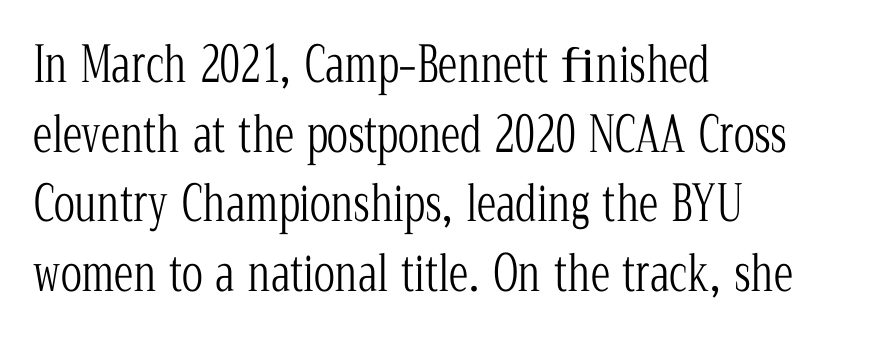
The image shows 49 px light, condensed serif type, upright; set left-aligned, normal line spacing (1.42x), normal letter spacing, not underlined; low stroke contrast and a medium x-height.
